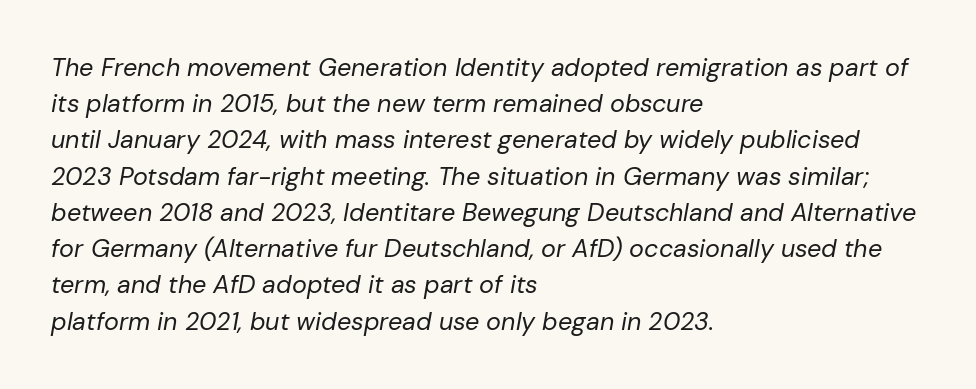
{"italic": "yes", "lean": "right", "slant_degrees": 10, "bold": "no", "underline": "no", "align": "left", "line_spacing": "normal", "line_spacing_ratio": 1.45, "letter_spacing": "normal", "letter_spacing_em": 0.0, "glyph_px": 25}
